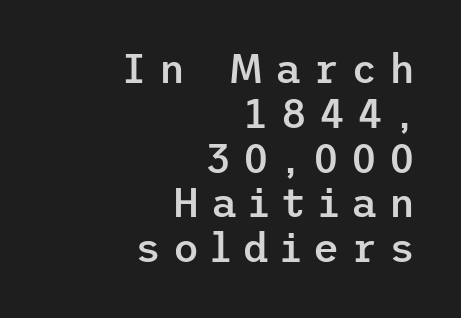
The image shows 40 px semibold sans-serif type, upright; set right-aligned, tight line spacing (1.12x), unusually wide letter spacing (+0.3 em), not underlined; low stroke contrast and a medium x-height.
